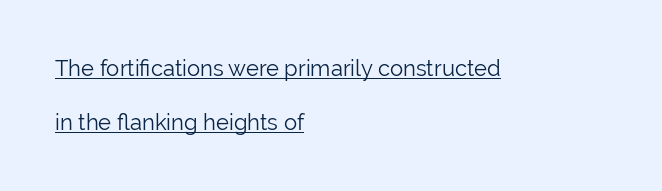
The image shows 22 px text type, upright; set left-aligned, loose line spacing (2.44x), normal letter spacing, underlined.
